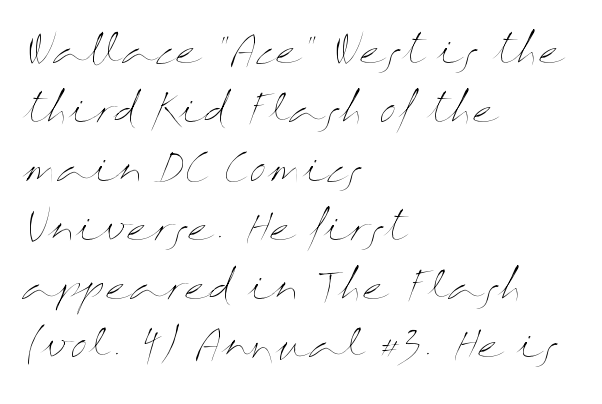
{"bold": "no", "weight": "thin", "width": "wide", "stroke_contrast": "medium", "x_height": "medium", "monospaced": "no", "underline": "no", "align": "left", "line_spacing": "normal", "line_spacing_ratio": 1.51, "letter_spacing": "normal", "letter_spacing_em": 0.0, "glyph_px": 39}
